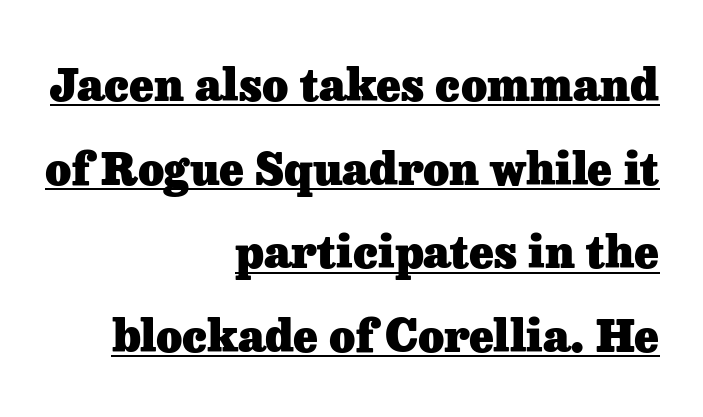
{"serif": "yes", "italic": "no", "bold": "yes", "weight": "heavy", "width": "normal", "stroke_contrast": "low", "x_height": "medium", "monospaced": "no", "underline": "yes", "align": "right", "line_spacing_ratio": 1.86, "letter_spacing": "normal", "letter_spacing_em": 0.0, "glyph_px": 45}
